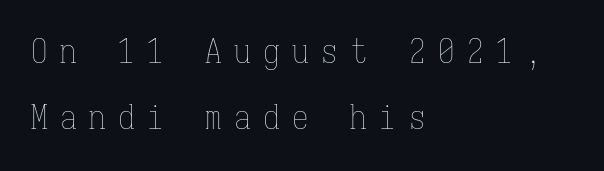
{"italic": "no", "bold": "no", "weight": "thin", "width": "condensed", "stroke_contrast": "low", "x_height": "medium", "monospaced": "yes", "underline": "no", "align": "left", "line_spacing": "loose", "line_spacing_ratio": 2.01, "letter_spacing": "wide", "letter_spacing_em": 0.38, "glyph_px": 33}
